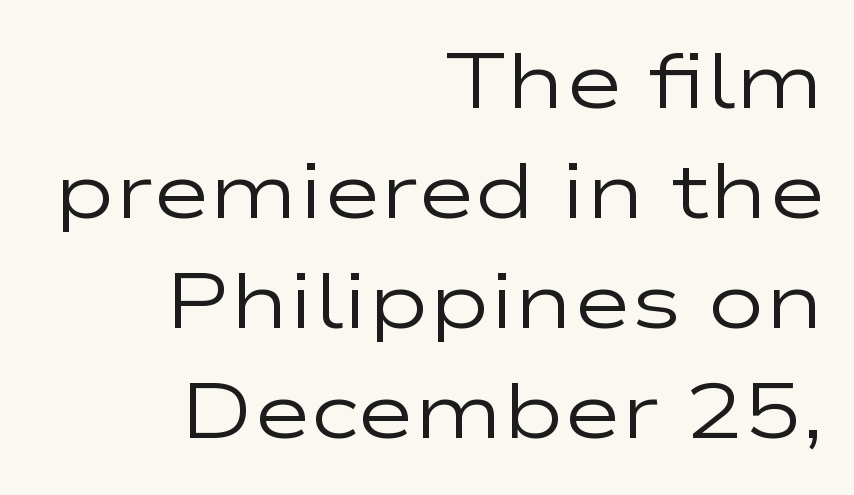
The image shows 78 px regular-weight, wide sans-serif type, upright; set right-aligned, normal line spacing (1.41x), normal letter spacing, not underlined; low stroke contrast and a medium x-height.
